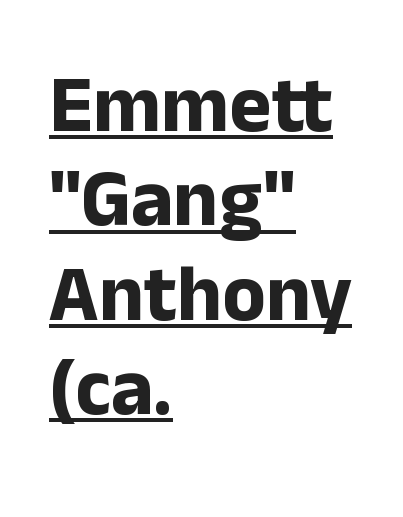
{"serif": "no", "italic": "no", "bold": "yes", "weight": "bold", "width": "normal", "stroke_contrast": "low", "x_height": "medium", "monospaced": "no", "underline": "yes", "align": "left", "line_spacing_ratio": 1.18, "letter_spacing": "normal", "letter_spacing_em": 0.0, "glyph_px": 80}
